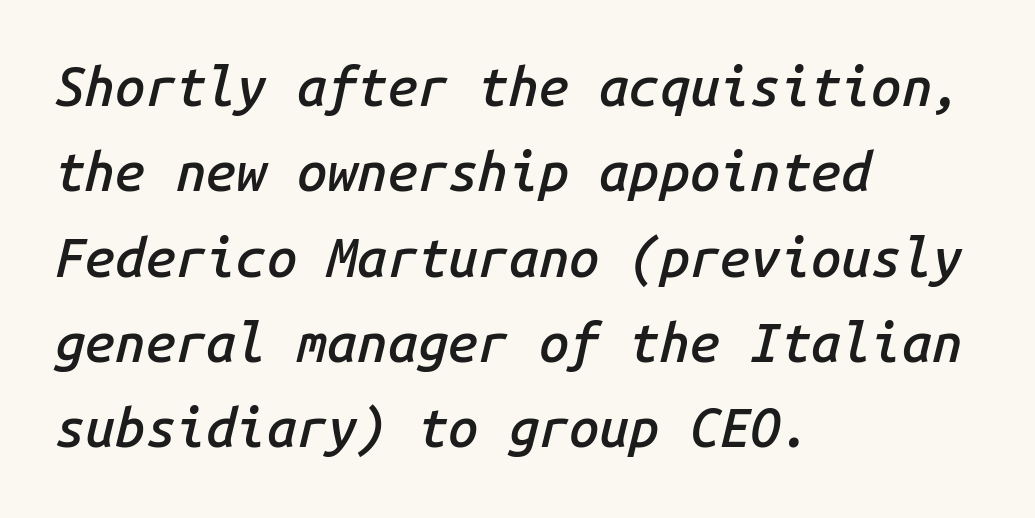
The image shows 54 px semibold type, italic (leaning right), monospaced; set left-aligned, normal line spacing (1.58x), normal letter spacing, not underlined; low stroke contrast and a medium x-height.
